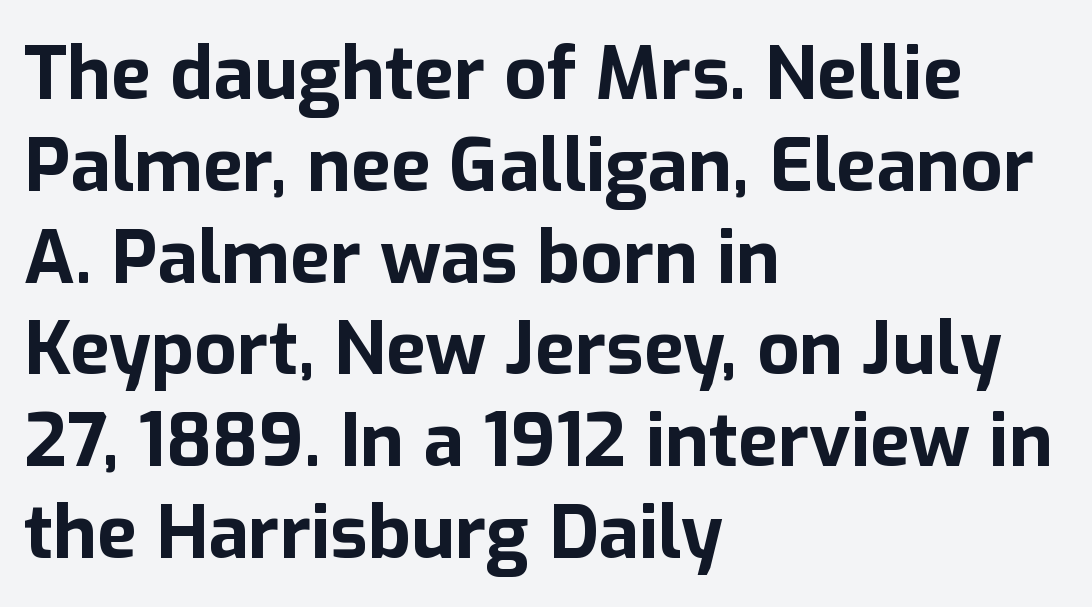
Q: Is the text bold? A: Yes.
Q: Is the text italic (slanted)? A: No, it is upright.
Q: Is the typeface a serif or a sans-serif typeface? A: Sans-serif.
Q: Is the text underlined? A: No.
Q: How is the paragraph aligned? A: Left-aligned.
Q: Is the spacing between letters normal or unusually wide? A: Normal.
Q: Width (condensed, normal, or wide)? A: Normal.
Q: Stroke contrast? A: Low.
Q: x-height? A: Medium.
Q: Monospaced? A: No.
